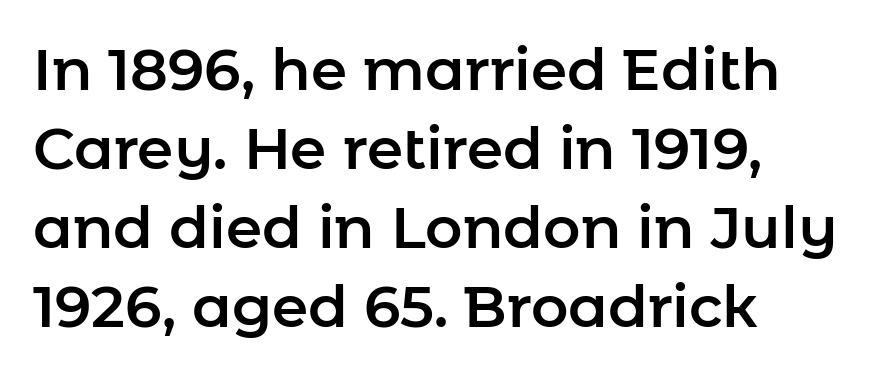
The image shows 58 px sans-serif type, upright; set left-aligned, normal line spacing (1.36x), normal letter spacing, not underlined; low stroke contrast and a medium x-height.
